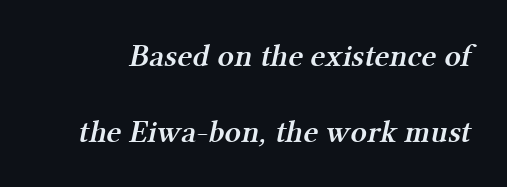
Q: Is the text bold? A: Semi-bold.
Q: Is the typeface a serif or a sans-serif typeface? A: Serif.
Q: Is the text underlined? A: No.
Q: Is the spacing between letters normal or unusually wide? A: Normal.
Q: Is the spacing between lines tight, normal or loose? A: Loose.
Q: Width (condensed, normal, or wide)? A: Normal.
Q: Stroke contrast? A: Medium.
Q: x-height? A: Medium.
Q: Monospaced? A: No.
